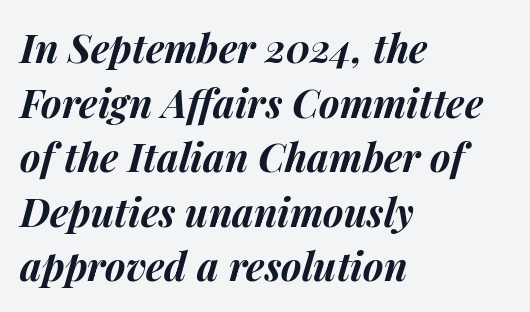
Q: Is the text bold? A: Yes.
Q: Is the text italic (slanted)? A: Yes, it leans right by about 14 degrees.
Q: Is the text underlined? A: No.
Q: How is the paragraph aligned? A: Left-aligned.
Q: Is the spacing between letters normal or unusually wide? A: Normal.
Q: Is the spacing between lines tight, normal or loose? A: Normal.
Q: Width (condensed, normal, or wide)? A: Normal.
Q: Stroke contrast? A: Medium.
Q: x-height? A: Medium.
Q: Monospaced? A: No.
